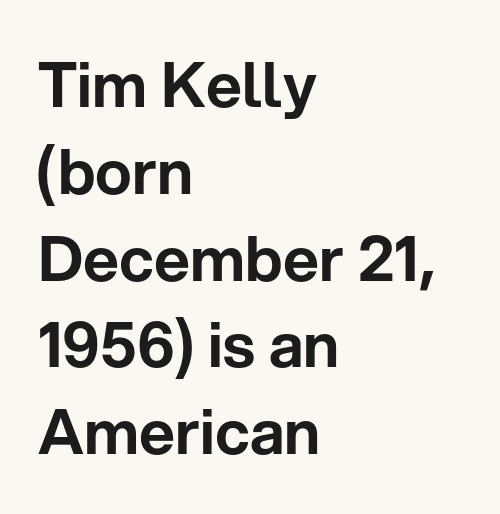
Q: Is the text italic (slanted)? A: No, it is upright.
Q: Is the typeface a serif or a sans-serif typeface? A: Sans-serif.
Q: Is the text underlined? A: No.
Q: How is the paragraph aligned? A: Left-aligned.
Q: Is the spacing between letters normal or unusually wide? A: Normal.
Q: Is the spacing between lines tight, normal or loose? A: Normal.
Q: Width (condensed, normal, or wide)? A: Normal.
Q: Stroke contrast? A: Low.
Q: x-height? A: Medium.
Q: Monospaced? A: No.
